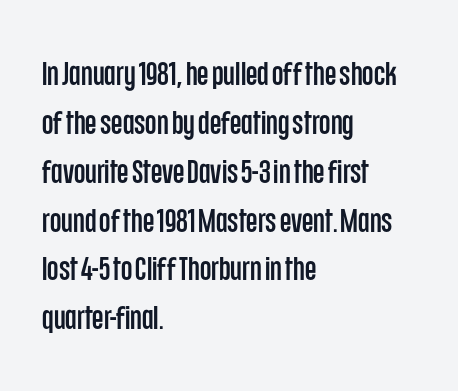
The image shows 33 px condensed sans-serif type, upright; set left-aligned, normal line spacing (1.48x), normal letter spacing, not underlined; low stroke contrast and a large x-height.
